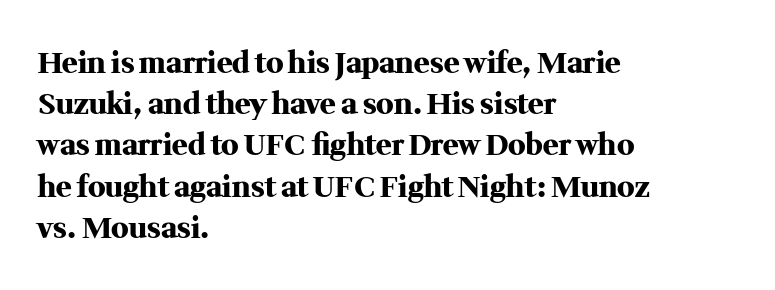
{"serif": "yes", "italic": "no", "bold": "yes", "weight": "heavy", "width": "normal", "stroke_contrast": "medium", "x_height": "medium", "monospaced": "no", "underline": "no", "align": "left", "line_spacing": "normal", "line_spacing_ratio": 1.42, "letter_spacing": "normal", "letter_spacing_em": 0.0, "glyph_px": 29}
